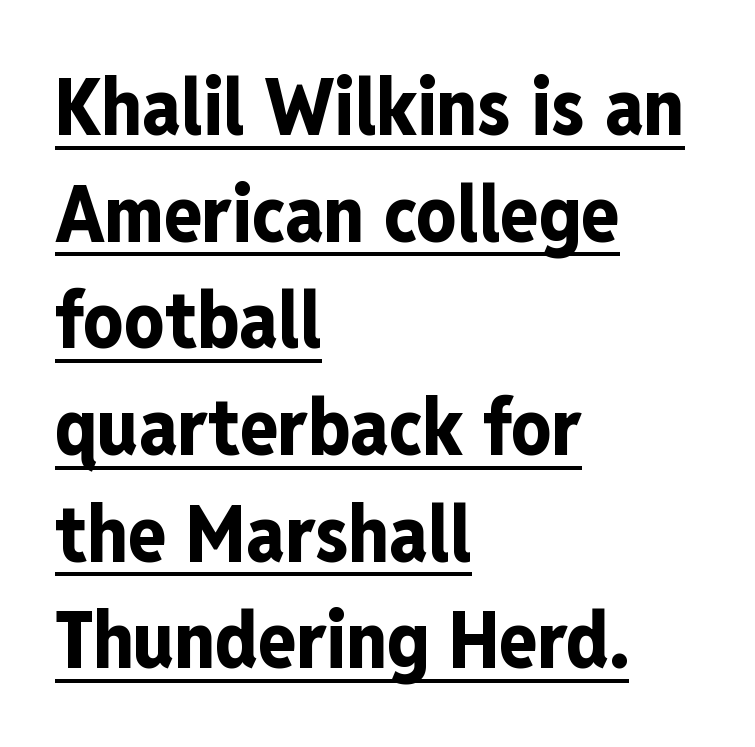
Q: Is the text bold? A: Yes.
Q: Is the text italic (slanted)? A: No, it is upright.
Q: Is the typeface a serif or a sans-serif typeface? A: Sans-serif.
Q: Is the text underlined? A: Yes.
Q: How is the paragraph aligned? A: Left-aligned.
Q: Is the spacing between letters normal or unusually wide? A: Normal.
Q: Is the spacing between lines tight, normal or loose? A: Normal.
Q: Width (condensed, normal, or wide)? A: Condensed.
Q: Stroke contrast? A: Low.
Q: x-height? A: Medium.
Q: Monospaced? A: No.
